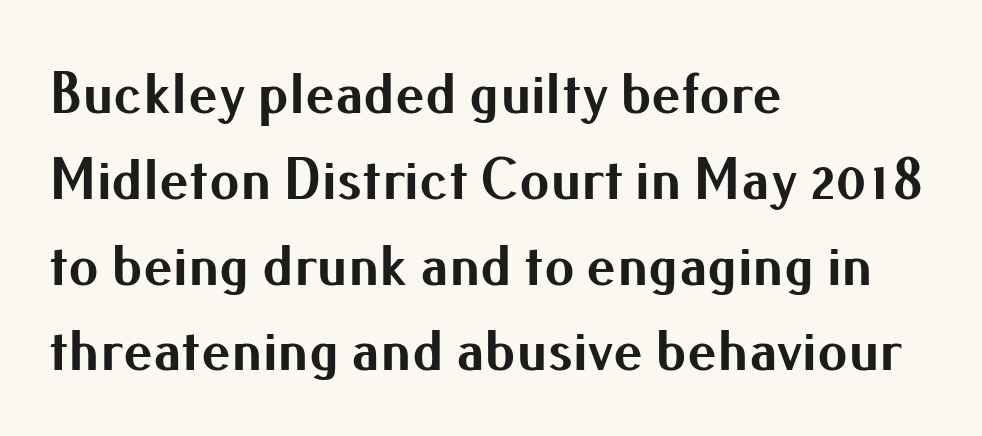
{"serif": "no", "italic": "no", "bold": "yes", "weight": "bold", "width": "normal", "stroke_contrast": "medium", "x_height": "small", "monospaced": "no", "underline": "no", "align": "left", "line_spacing": "normal", "line_spacing_ratio": 1.43, "letter_spacing": "normal", "letter_spacing_em": 0.0, "glyph_px": 60}
